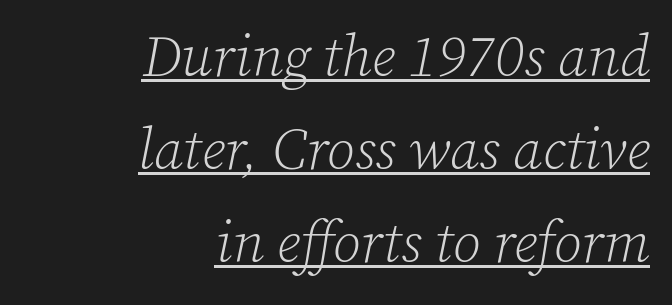
This sample has the flowing, uneven cadence of proportional lettering. Between one letter and the next there's only the usual sliver of space. The string is rendered with underlining switched on. Reading down the column, the eye jumps a familiar distance to each next line. Italic: yes, the glyphs are oblique. This rendering employs a face with finishing strokes, i.e., a serif.
